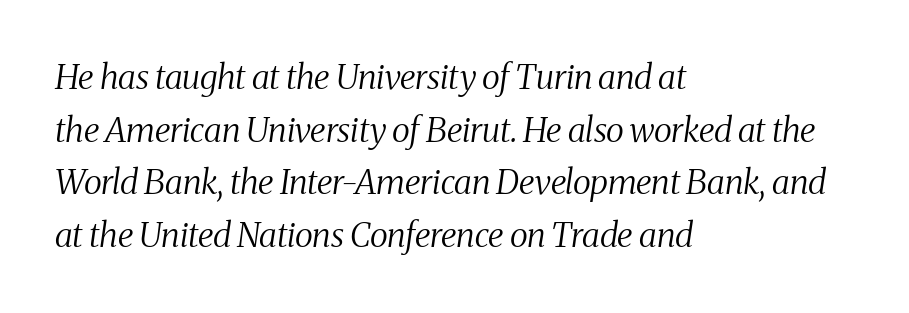
Q: Is the text bold? A: No.
Q: Is the text italic (slanted)? A: Yes, it leans right by about 8 degrees.
Q: Is the typeface a serif or a sans-serif typeface? A: Serif.
Q: Is the text underlined? A: No.
Q: How is the paragraph aligned? A: Left-aligned.
Q: Is the spacing between letters normal or unusually wide? A: Normal.
Q: Is the spacing between lines tight, normal or loose? A: Normal.
Q: Width (condensed, normal, or wide)? A: Condensed.
Q: Stroke contrast? A: Medium.
Q: x-height? A: Medium.
Q: Monospaced? A: No.
